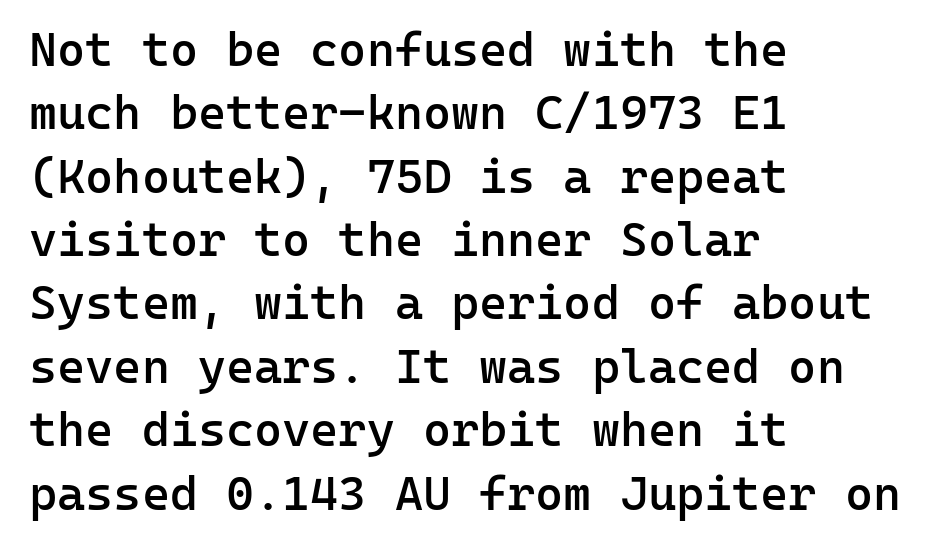
The image shows 48 px semibold sans-serif type, upright, monospaced; set left-aligned, normal line spacing (1.32x), normal letter spacing, not underlined; low stroke contrast and a medium x-height.
